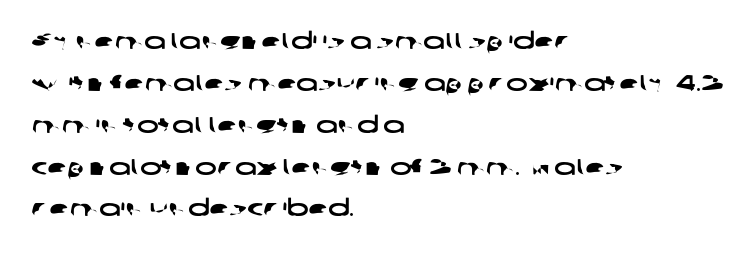
{"underline": "no", "align": "left", "line_spacing_ratio": 1.82, "letter_spacing": "normal", "letter_spacing_em": 0.0, "glyph_px": 23}
